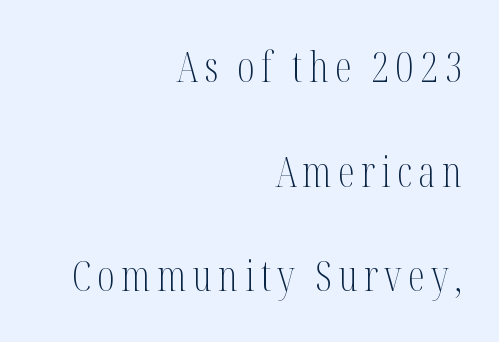
Do the letters lean? They stand straight. The passage shown is typed in a proportional face where columns would drift. The passage shown is not bold in any degree. The string is rendered with underlining switched off. What kind of face is this? One with serifs. Line endings align vertically; line beginnings do not.
